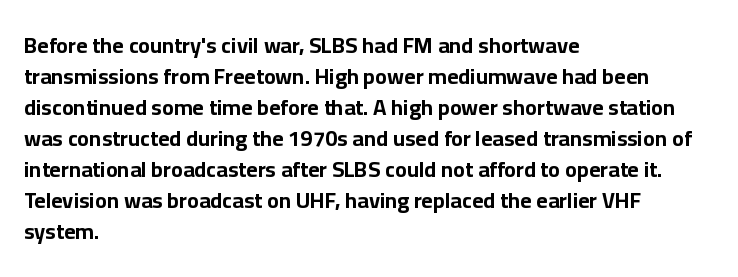
The image shows 22 px bold type, upright; set left-aligned, normal line spacing (1.41x), normal letter spacing, not underlined.
